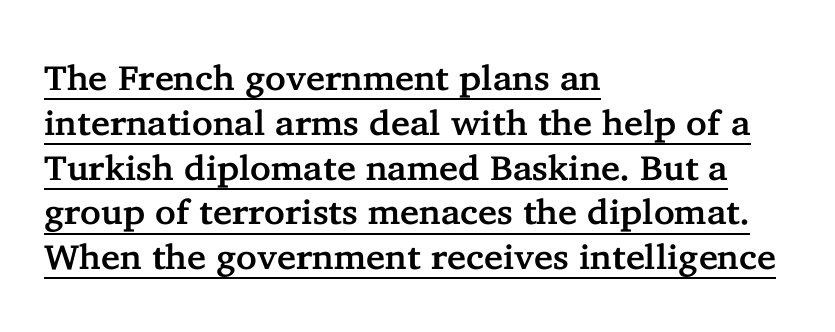
Q: Is the text italic (slanted)? A: No, it is upright.
Q: Is the typeface a serif or a sans-serif typeface? A: Serif.
Q: Is the text underlined? A: Yes.
Q: How is the paragraph aligned? A: Left-aligned.
Q: Is the spacing between letters normal or unusually wide? A: Normal.
Q: Is the spacing between lines tight, normal or loose? A: Normal.
Q: Width (condensed, normal, or wide)? A: Normal.
Q: Stroke contrast? A: Low.
Q: x-height? A: Medium.
Q: Monospaced? A: No.
